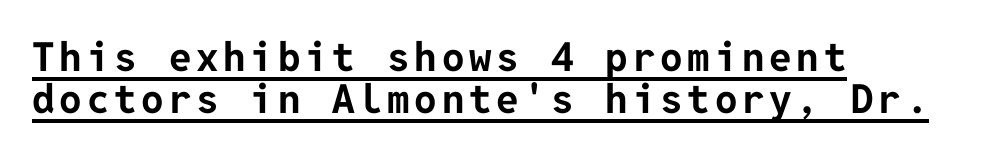
{"serif": "no", "italic": "no", "bold": "yes", "weight": "bold", "width": "normal", "stroke_contrast": "low", "x_height": "medium", "underline": "yes", "align": "left", "line_spacing": "tight", "line_spacing_ratio": 1.05, "glyph_px": 40}
